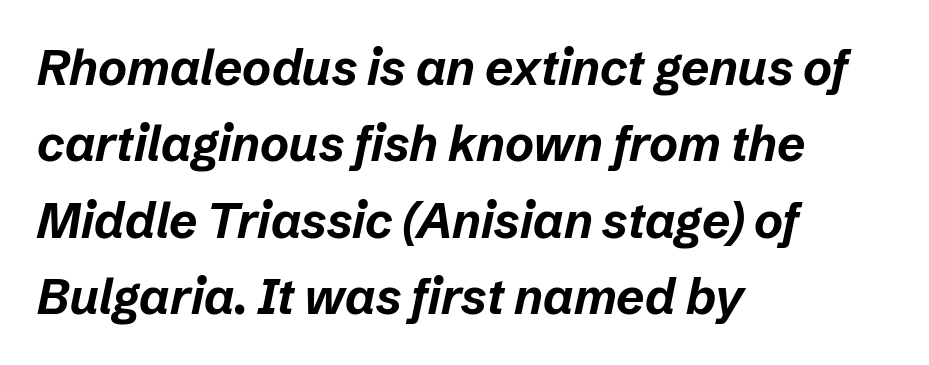
The image shows 49 px bold type, italic (leaning right); set left-aligned, normal line spacing (1.56x), normal letter spacing, not underlined; low stroke contrast and a medium x-height.
